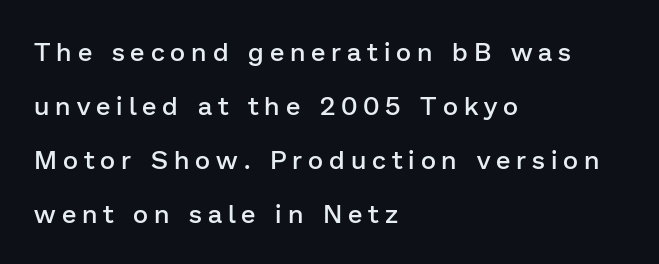
Q: Is the text bold? A: Semi-bold.
Q: Is the text italic (slanted)? A: No, it is upright.
Q: Is the text underlined? A: No.
Q: How is the paragraph aligned? A: Left-aligned.
Q: Is the spacing between letters normal or unusually wide? A: Unusually wide.
Q: Is the spacing between lines tight, normal or loose? A: Loose.
